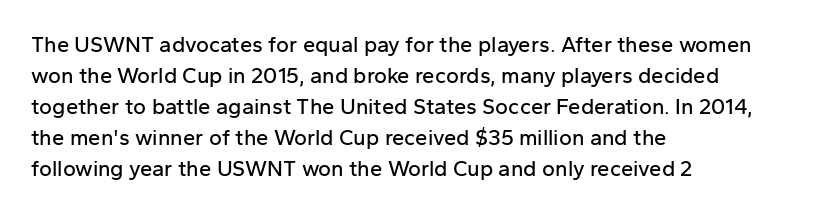
The image shows 22 px text type, upright; set left-aligned, normal line spacing (1.41x), normal letter spacing, not underlined.
